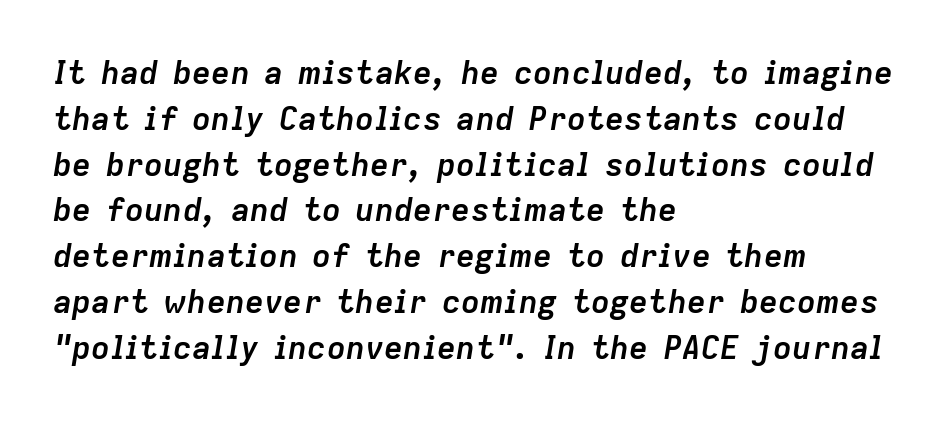
The image shows 32 px semibold type, italic (leaning right); set left-aligned, normal line spacing (1.43x), normal letter spacing, not underlined; low stroke contrast and a medium x-height.
